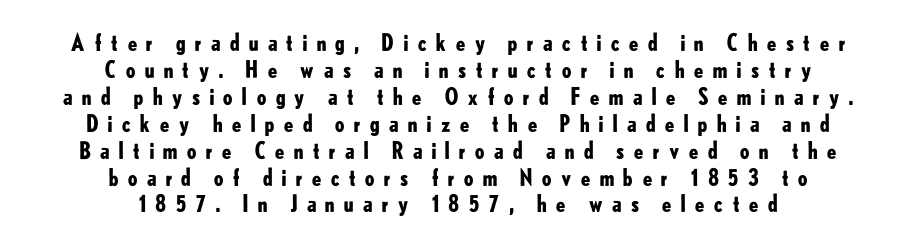
Typesetter's note: full bold, strokes at maximum text heaviness. The tracking jumps out immediately: characters are airy and widely separated. If you folded the block vertically in half, each line would mirror itself in length. Lines of text with bare space underneath.
